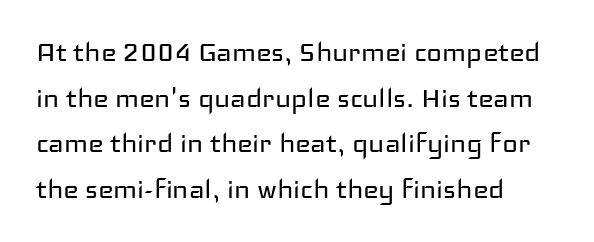
{"serif": "no", "italic": "no", "bold": "no", "weight": "regular", "width": "wide", "stroke_contrast": "low", "x_height": "medium", "monospaced": "no", "underline": "no", "align": "left", "line_spacing": "normal", "line_spacing_ratio": 1.38, "letter_spacing": "normal", "letter_spacing_em": 0.0, "glyph_px": 33}
